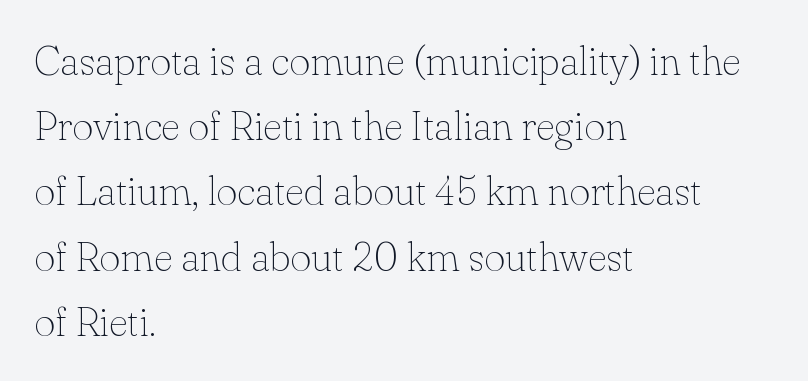
Q: Is the text bold? A: No.
Q: Is the text italic (slanted)? A: No, it is upright.
Q: Is the typeface a serif or a sans-serif typeface? A: Serif.
Q: Is the text underlined? A: No.
Q: How is the paragraph aligned? A: Left-aligned.
Q: Is the spacing between letters normal or unusually wide? A: Normal.
Q: Is the spacing between lines tight, normal or loose? A: Normal.
Q: Width (condensed, normal, or wide)? A: Normal.
Q: Stroke contrast? A: Low.
Q: x-height? A: Small.
Q: Monospaced? A: No.
